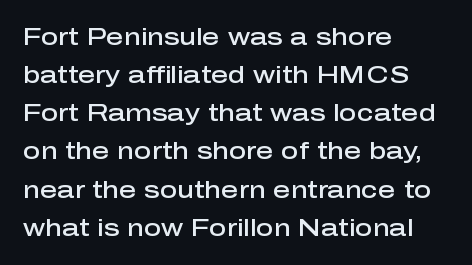
When letters stand straight like this, we call the style roman or upright. Look at the stroke-to-counter ratio: somewhat heavy, a semibold. Any mark beneath the type? The region is blank. The passage shown stacks its lines at a standard gap. No extra tracking has been applied to these lines.
